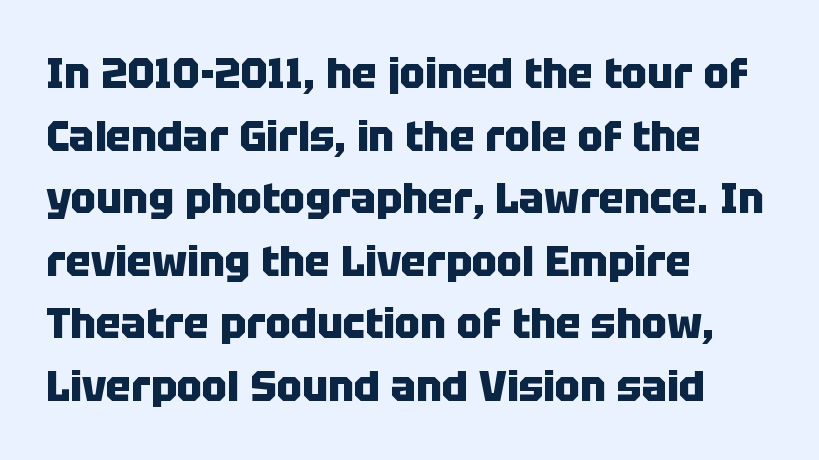
Q: Is the text bold? A: Yes.
Q: Is the text italic (slanted)? A: No, it is upright.
Q: Is the typeface a serif or a sans-serif typeface? A: Sans-serif.
Q: Is the text underlined? A: No.
Q: How is the paragraph aligned? A: Left-aligned.
Q: Is the spacing between letters normal or unusually wide? A: Normal.
Q: Is the spacing between lines tight, normal or loose? A: Normal.
Q: Width (condensed, normal, or wide)? A: Normal.
Q: Stroke contrast? A: Low.
Q: x-height? A: Large.
Q: Monospaced? A: No.
